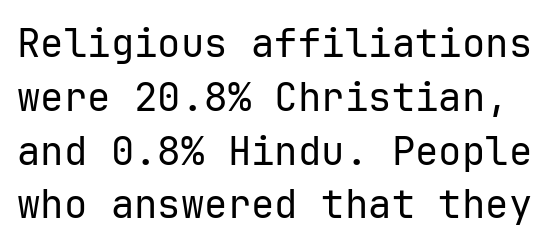
Q: Is the text bold? A: No.
Q: Is the text italic (slanted)? A: No, it is upright.
Q: Is the typeface a serif or a sans-serif typeface? A: Sans-serif.
Q: Is the text underlined? A: No.
Q: Is the spacing between letters normal or unusually wide? A: Normal.
Q: Is the spacing between lines tight, normal or loose? A: Normal.
Q: Width (condensed, normal, or wide)? A: Normal.
Q: Stroke contrast? A: Low.
Q: x-height? A: Medium.
